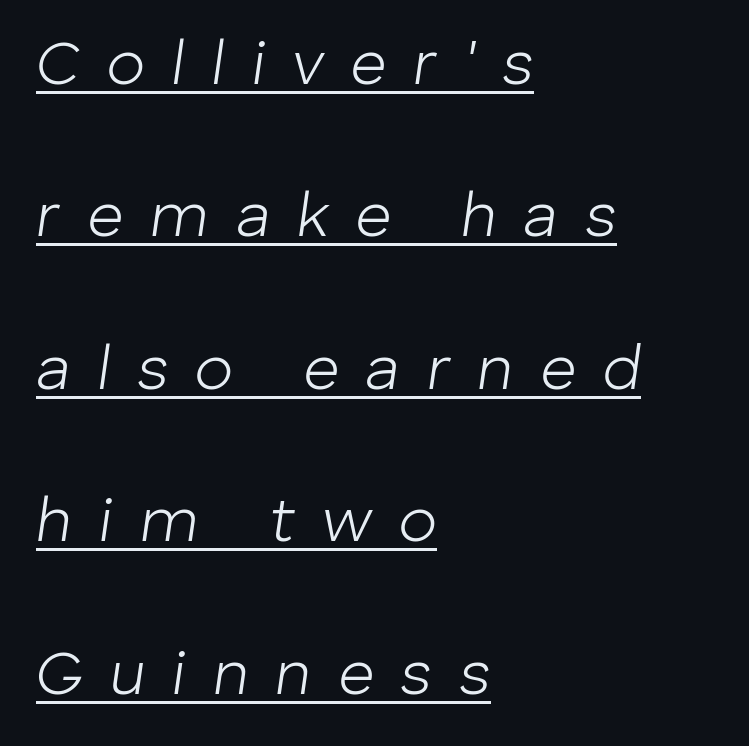
Horizontal bands of white between lines are thick stripes. Bold? No — there's no thickening of the strokes. Yep, that's italic — everything's leaning. Caption: lettering with a line underneath. These lines have a slow, spaced-out rhythm from letter to letter.
